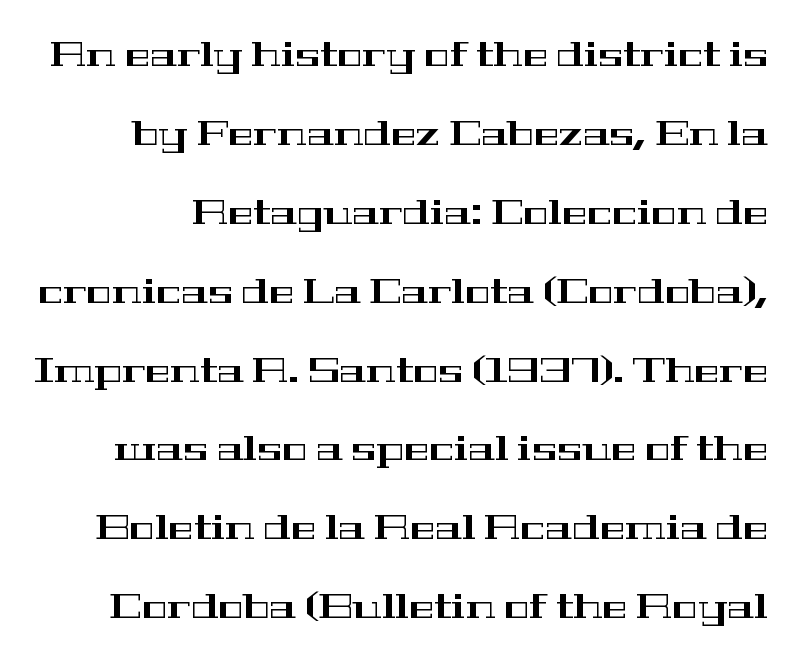
{"serif": "yes", "italic": "no", "width": "wide", "stroke_contrast": "high", "x_height": "medium", "monospaced": "no", "underline": "no", "line_spacing": "loose", "line_spacing_ratio": 2.32, "letter_spacing": "normal", "letter_spacing_em": 0.0, "glyph_px": 34}
